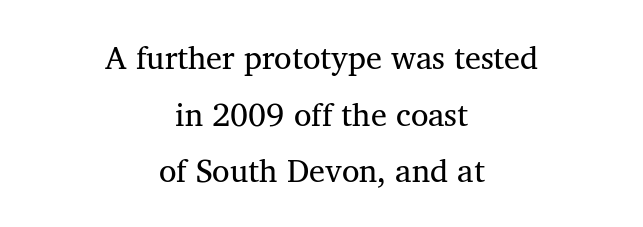
{"serif": "yes", "bold": "no", "weight": "regular", "width": "normal", "stroke_contrast": "medium", "x_height": "medium", "monospaced": "no", "underline": "no", "align": "center", "line_spacing_ratio": 1.77, "letter_spacing": "normal", "letter_spacing_em": 0.0, "glyph_px": 32}
